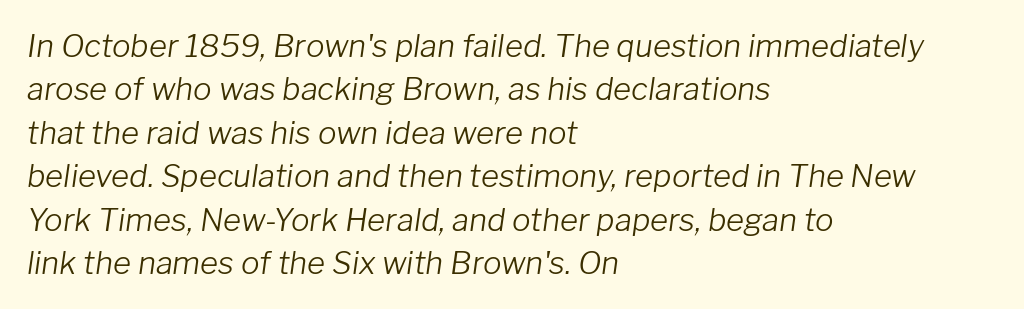
In CSS terms this would be text-align: left. Would a proofreader flag this as italicized? Yes. Is this a heavy cut? Hardly; it is regular or lighter. Vertically, the passage feels balanced, rows spaced as you'd expect. Looks like regular typesetting: each glyph gets only the width it needs.
